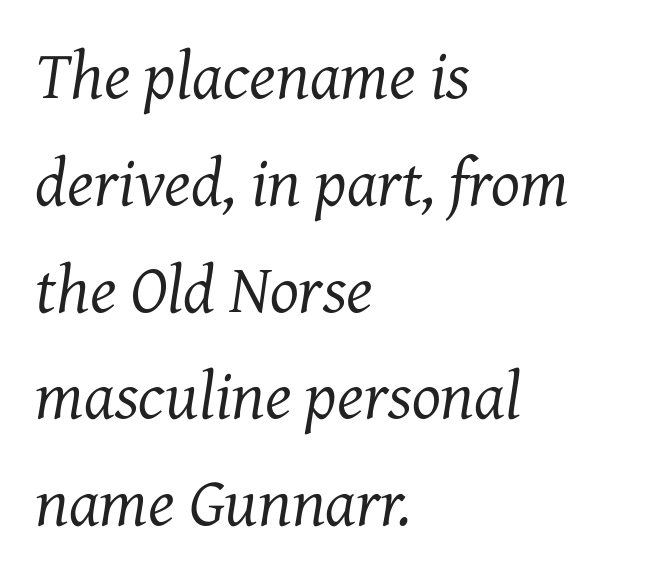
Q: Is the text bold? A: No.
Q: Is the text italic (slanted)? A: Yes, it leans right by about 7 degrees.
Q: Is the typeface a serif or a sans-serif typeface? A: Serif.
Q: Is the text underlined? A: No.
Q: How is the paragraph aligned? A: Left-aligned.
Q: Is the spacing between letters normal or unusually wide? A: Normal.
Q: Is the spacing between lines tight, normal or loose? A: Normal.
Q: Width (condensed, normal, or wide)? A: Normal.
Q: Stroke contrast? A: Medium.
Q: x-height? A: Medium.
Q: Monospaced? A: No.
